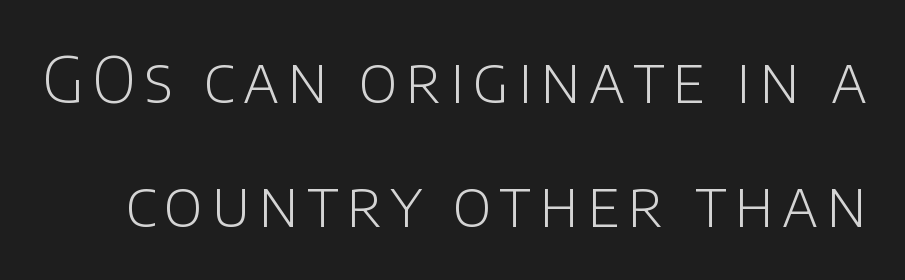
The image shows 63 px light sans-serif type, upright; set loose line spacing (1.97x), not underlined; low stroke contrast and a large x-height.
